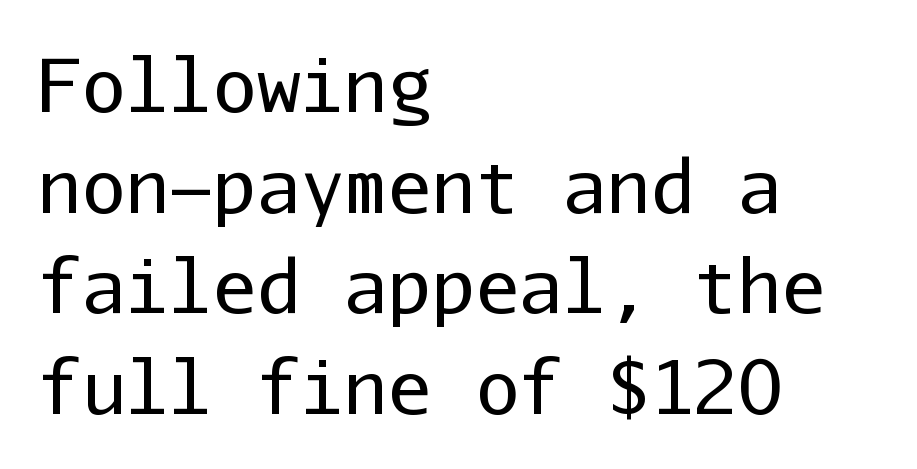
Vertically, the passage feels balanced, rows spaced as you'd expect. To sum up the face: it is a sans, with no serifs. When letters stand straight like this, we call the style roman or upright. Horizontal alignment here is leftward, the default for most running prose. Nothing unusual about the tracking: characters are spaced as the font intends. Clear beneath every line of the passage.
